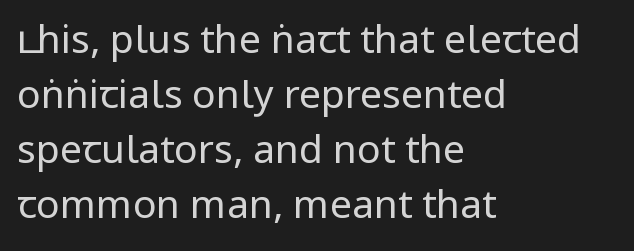
Q: Is the text bold? A: No.
Q: Is the text italic (slanted)? A: No, it is upright.
Q: Is the typeface a serif or a sans-serif typeface? A: Sans-serif.
Q: Is the text underlined? A: No.
Q: How is the paragraph aligned? A: Left-aligned.
Q: Is the spacing between letters normal or unusually wide? A: Normal.
Q: Is the spacing between lines tight, normal or loose? A: Normal.
Q: Width (condensed, normal, or wide)? A: Condensed.
Q: Stroke contrast? A: Low.
Q: x-height? A: Large.
Q: Monospaced? A: No.
